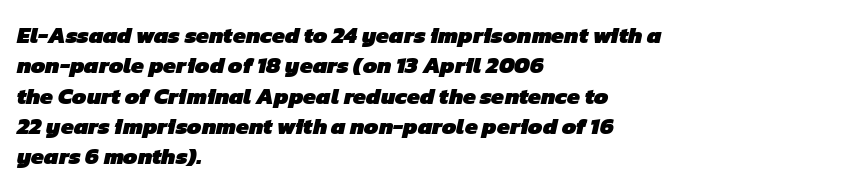
Q: Is the text bold? A: Yes.
Q: Is the text underlined? A: No.
Q: How is the paragraph aligned? A: Left-aligned.
Q: Is the spacing between letters normal or unusually wide? A: Normal.
Q: Is the spacing between lines tight, normal or loose? A: Normal.
